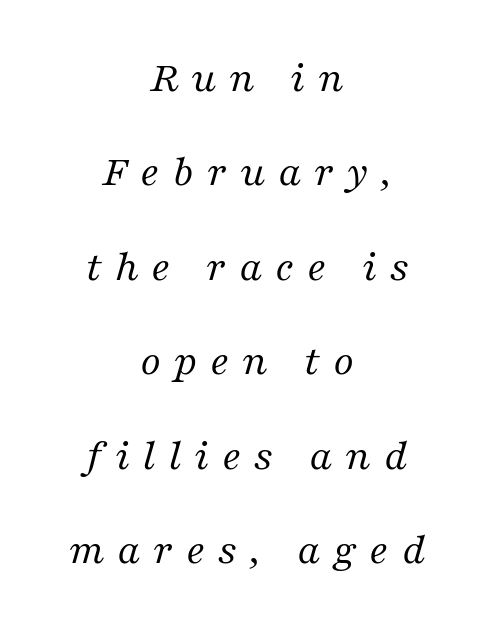
When letters slant like this, we call the style italic. The designer went with a serif here, giving each stem small feet. Loose tracking; the words dissolve into strings of separated letters. Varying glyph widths throughout — classic text-font behaviour. Weight: regular or lighter. Casual observation: everything's sitting right in the middle.
